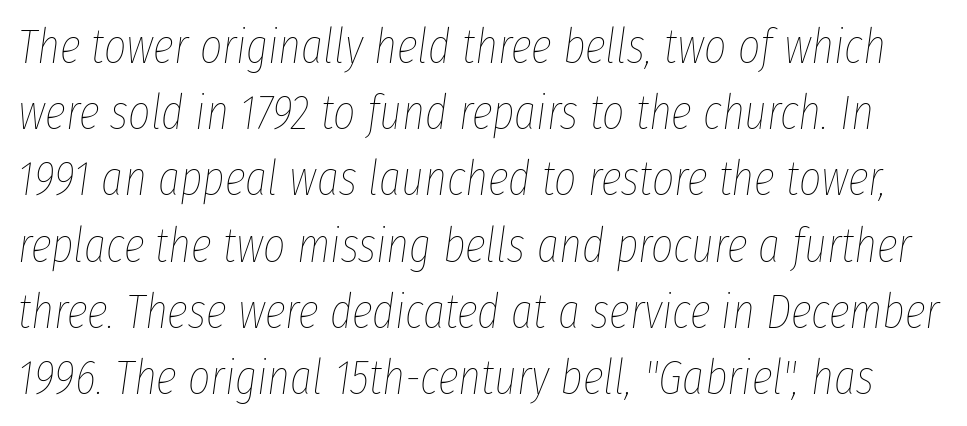
{"italic": "yes", "lean": "right", "slant_degrees": 8, "bold": "no", "weight": "thin", "width": "condensed", "stroke_contrast": "low", "x_height": "medium", "monospaced": "no", "underline": "no", "line_spacing": "normal", "line_spacing_ratio": 1.38, "letter_spacing": "normal", "letter_spacing_em": 0.0, "glyph_px": 48}
